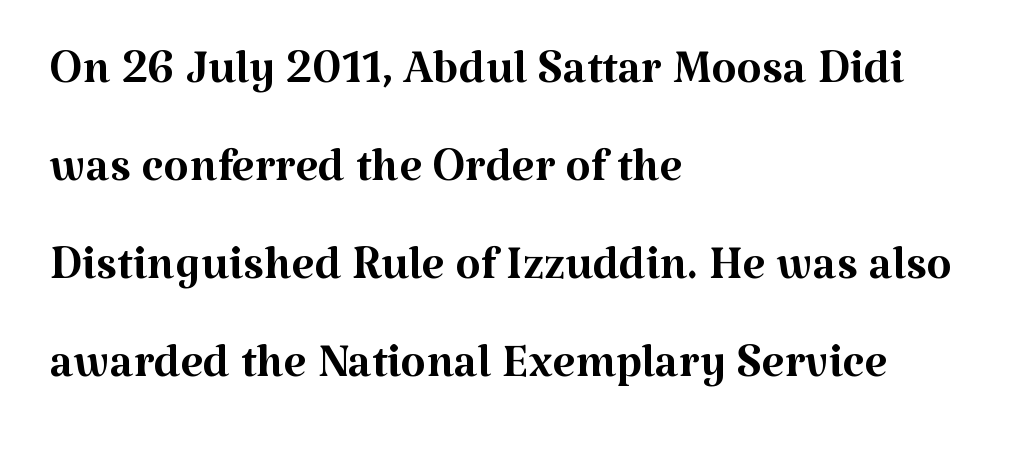
The image shows 65 px regular-weight serif type, upright; set left-aligned, normal line spacing (1.51x), normal letter spacing, not underlined; medium stroke contrast and a medium x-height.
